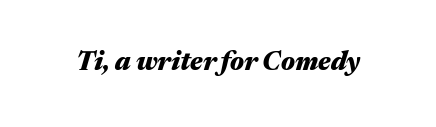
{"italic": "yes", "lean": "right", "slant_degrees": 17, "bold": "yes", "underline": "no", "letter_spacing": "normal", "letter_spacing_em": 0.0, "glyph_px": 26}
